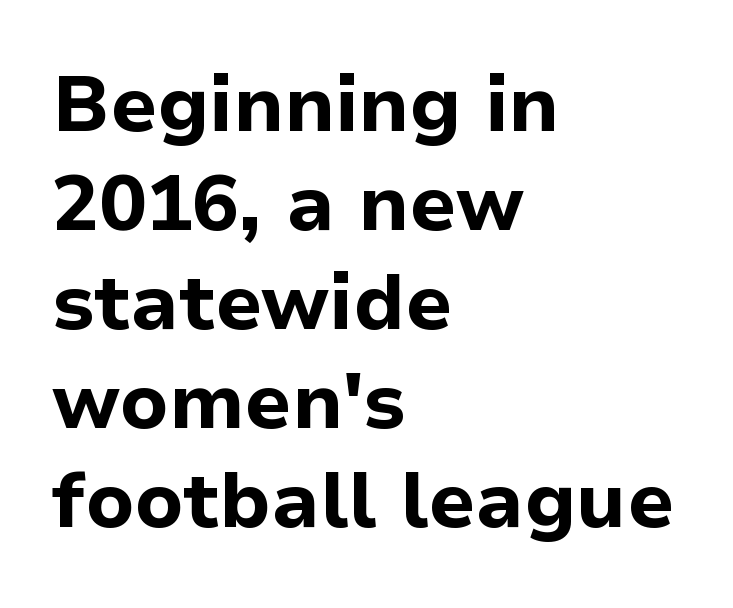
{"serif": "no", "italic": "no", "bold": "yes", "weight": "bold", "width": "normal", "stroke_contrast": "low", "x_height": "medium", "monospaced": "no", "underline": "no", "align": "left", "line_spacing": "normal", "line_spacing_ratio": 1.27, "letter_spacing": "normal", "letter_spacing_em": 0.0, "glyph_px": 78}
